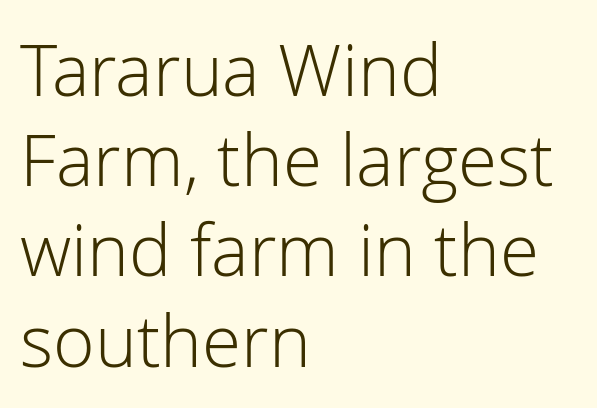
The image shows 71 px light sans-serif type, upright; set left-aligned, normal line spacing (1.27x), normal letter spacing, not underlined; low stroke contrast and a medium x-height.
